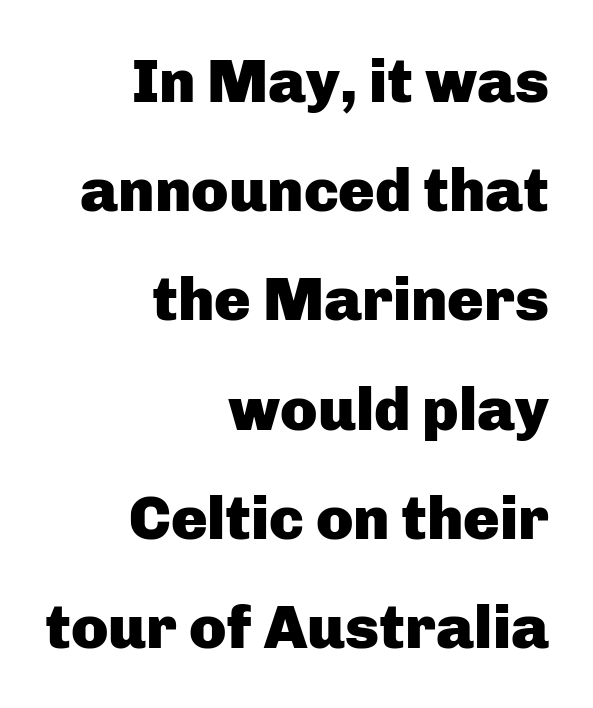
Q: Is the text bold? A: Yes.
Q: Is the text italic (slanted)? A: No, it is upright.
Q: Is the typeface a serif or a sans-serif typeface? A: Sans-serif.
Q: Is the text underlined? A: No.
Q: How is the paragraph aligned? A: Right-aligned.
Q: Is the spacing between letters normal or unusually wide? A: Normal.
Q: Width (condensed, normal, or wide)? A: Normal.
Q: Stroke contrast? A: Low.
Q: x-height? A: Medium.
Q: Monospaced? A: No.
